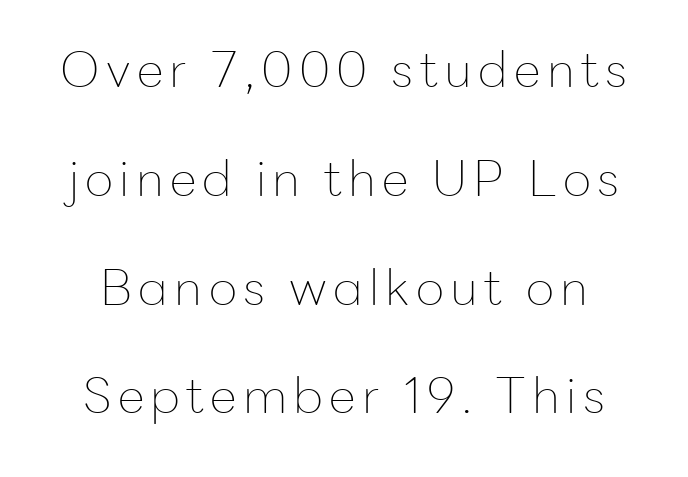
Q: Is the text bold? A: No.
Q: Is the text italic (slanted)? A: No, it is upright.
Q: Is the typeface a serif or a sans-serif typeface? A: Sans-serif.
Q: Is the text underlined? A: No.
Q: Is the spacing between lines tight, normal or loose? A: Loose.
Q: Width (condensed, normal, or wide)? A: Normal.
Q: Stroke contrast? A: Low.
Q: x-height? A: Medium.
Q: Monospaced? A: No.
